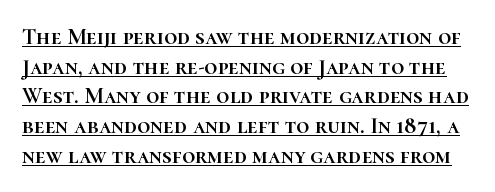
You can see a thin bar hugging the bottom of the glyphs. Posture: vertical. The rendering keeps characters at their native spacing. Baseline-to-baseline distance is the conventional proportion of letter height.
